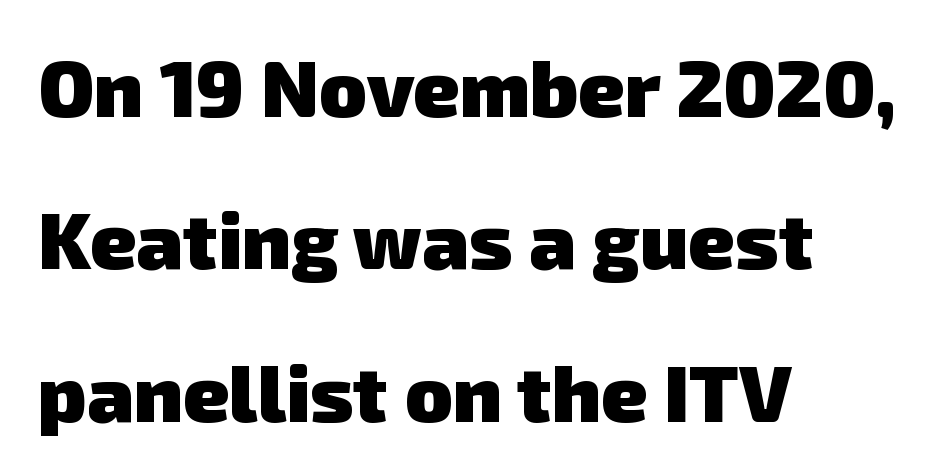
The image shows 79 px heavy sans-serif type; set left-aligned, loose line spacing (1.93x), normal letter spacing, not underlined; low stroke contrast and a medium x-height.
